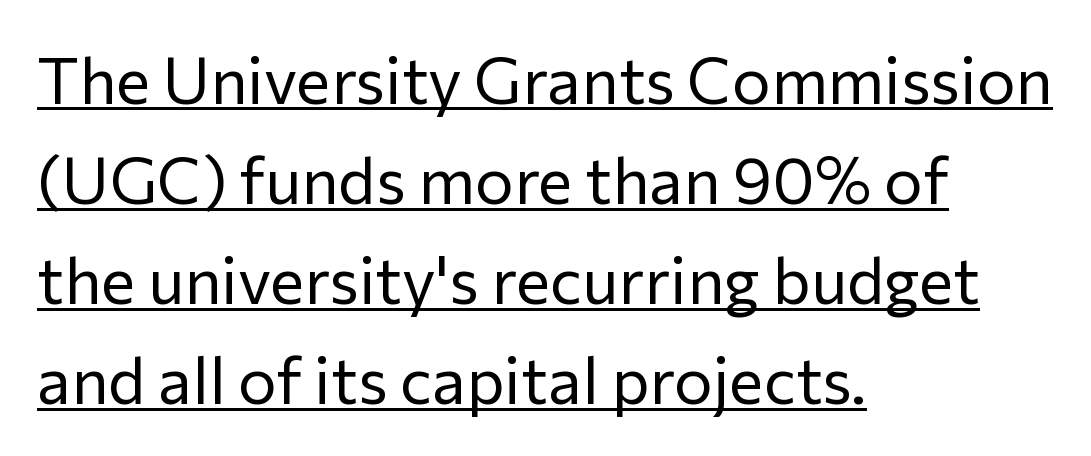
Q: Is the text bold? A: No.
Q: Is the text italic (slanted)? A: No, it is upright.
Q: Is the typeface a serif or a sans-serif typeface? A: Sans-serif.
Q: Is the text underlined? A: Yes.
Q: How is the paragraph aligned? A: Left-aligned.
Q: Is the spacing between letters normal or unusually wide? A: Normal.
Q: Is the spacing between lines tight, normal or loose? A: Normal.
Q: Width (condensed, normal, or wide)? A: Normal.
Q: Stroke contrast? A: Low.
Q: x-height? A: Medium.
Q: Monospaced? A: No.
